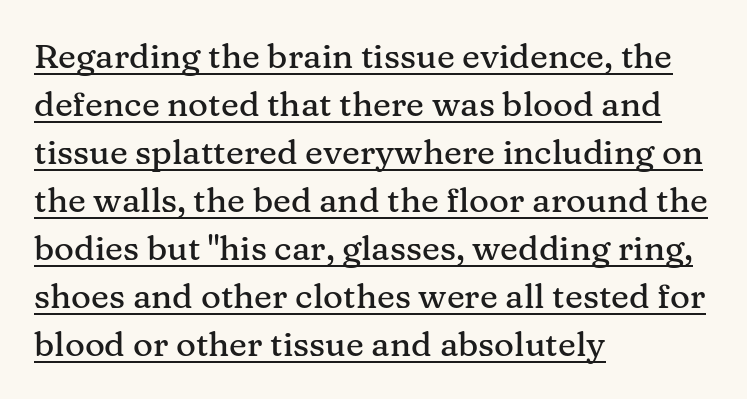
{"serif": "yes", "italic": "no", "width": "normal", "stroke_contrast": "medium", "x_height": "medium", "monospaced": "no", "underline": "yes", "align": "left", "line_spacing": "normal", "line_spacing_ratio": 1.41, "letter_spacing": "normal", "letter_spacing_em": 0.0, "glyph_px": 34}
